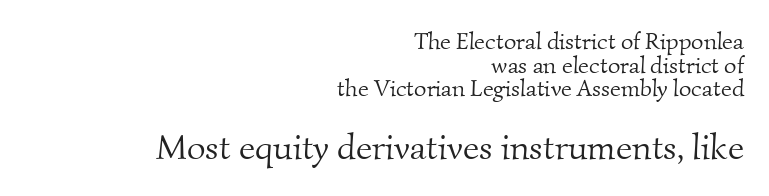
The image shows 36 px light serif type; set right-aligned, tight line spacing (0.98x), normal letter spacing, not underlined; the second (bottom) block is 1.5x larger; medium stroke contrast and a small x-height.
